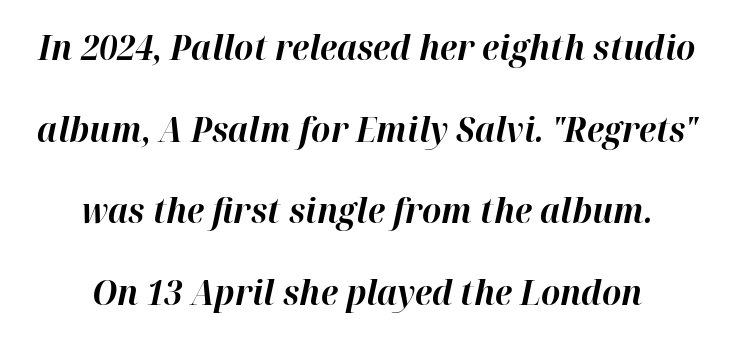
Q: Is the text bold? A: Yes.
Q: Is the text italic (slanted)? A: Yes, it leans right by about 12 degrees.
Q: Is the text underlined? A: No.
Q: How is the paragraph aligned? A: Centered.
Q: Is the spacing between letters normal or unusually wide? A: Normal.
Q: Is the spacing between lines tight, normal or loose? A: Loose.
Q: Width (condensed, normal, or wide)? A: Normal.
Q: Stroke contrast? A: High.
Q: x-height? A: Medium.
Q: Monospaced? A: No.
